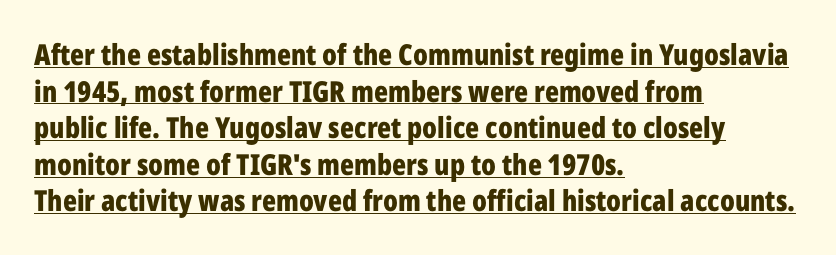
{"serif": "no", "italic": "no", "bold": "yes", "weight": "bold", "width": "condensed", "stroke_contrast": "low", "x_height": "medium", "monospaced": "no", "underline": "yes", "align": "left", "line_spacing": "normal", "line_spacing_ratio": 1.26, "letter_spacing": "normal", "letter_spacing_em": 0.0, "glyph_px": 29}
